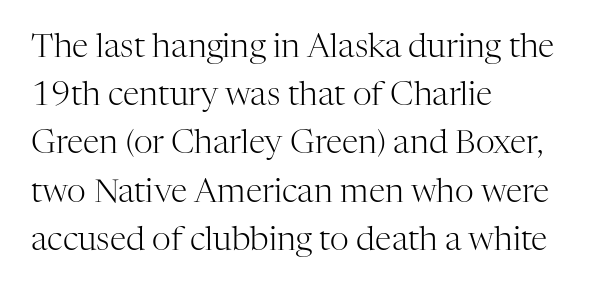
{"serif": "yes", "italic": "no", "bold": "no", "weight": "light", "width": "normal", "stroke_contrast": "high", "x_height": "medium", "monospaced": "no", "underline": "no", "align": "left", "line_spacing": "normal", "line_spacing_ratio": 1.46, "letter_spacing": "normal", "letter_spacing_em": 0.0, "glyph_px": 33}
